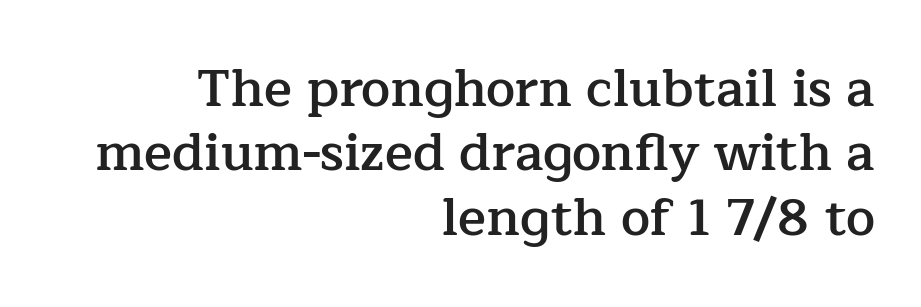
{"serif": "yes", "italic": "no", "bold": "semi", "weight": "semibold", "width": "normal", "stroke_contrast": "low", "x_height": "medium", "monospaced": "no", "underline": "no", "align": "right", "line_spacing_ratio": 1.24, "letter_spacing": "normal", "letter_spacing_em": 0.0, "glyph_px": 52}
